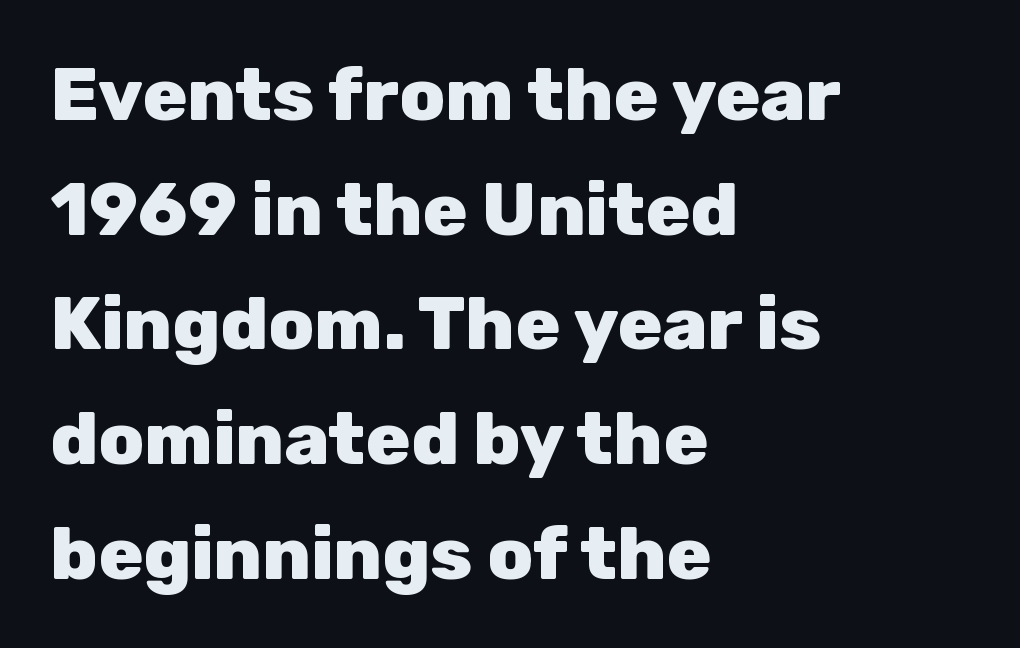
The image shows 74 px heavy sans-serif type, upright; set left-aligned, normal line spacing (1.55x), normal letter spacing, not underlined; low stroke contrast and a medium x-height.
